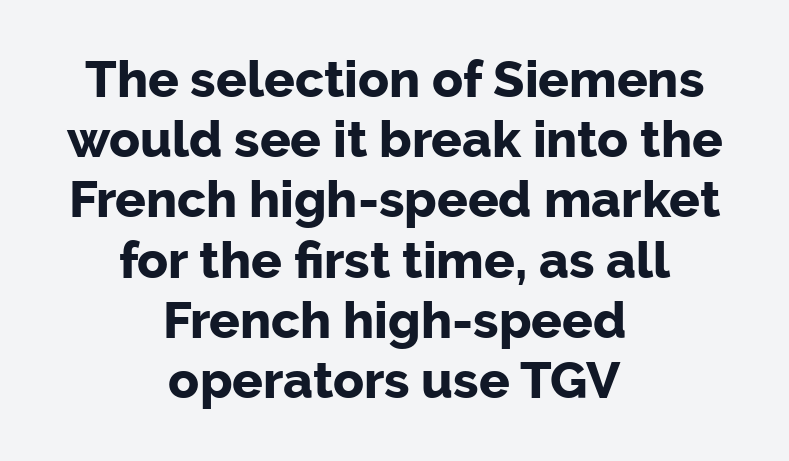
{"serif": "no", "italic": "no", "bold": "yes", "weight": "bold", "width": "normal", "stroke_contrast": "low", "x_height": "medium", "monospaced": "no", "underline": "no", "align": "center", "line_spacing_ratio": 1.18, "letter_spacing": "normal", "letter_spacing_em": 0.0, "glyph_px": 51}
